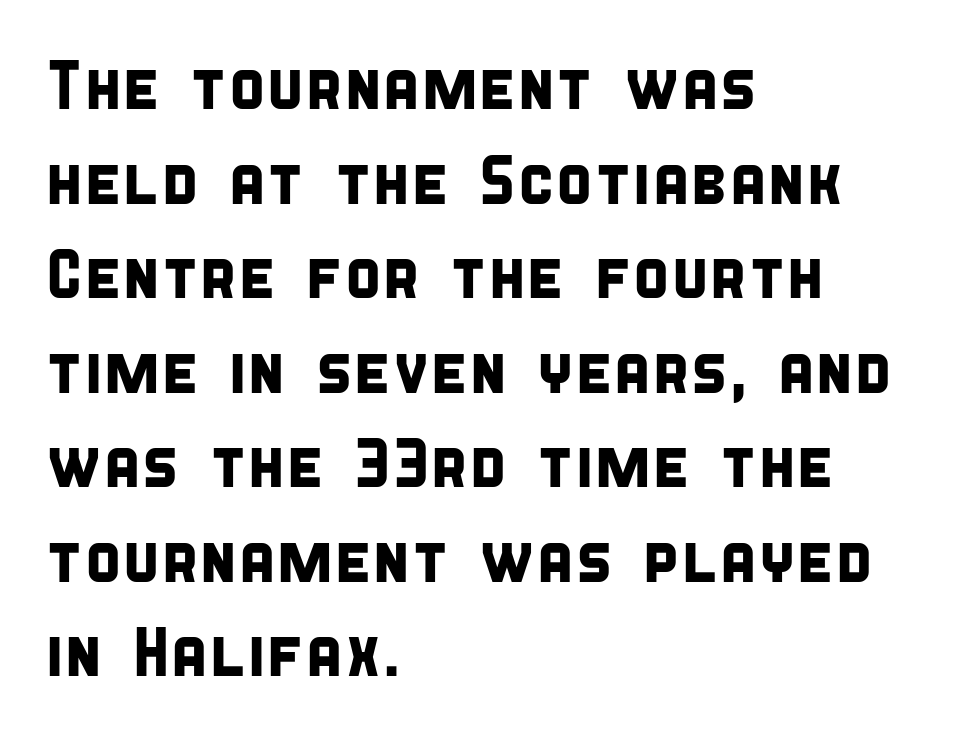
A typesetter would call this proportional, since set widths differ per character. Horizontally, the lines are justified to the leading edge only. Each new line begins a customary step beneath the previous one. A typesetter would label this face a sans. Plain, unruled lines of type.
